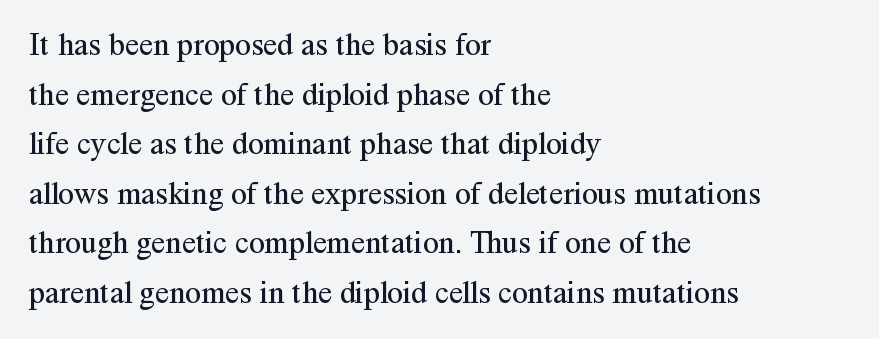
The tracking reads as untouched default to a designer's eye. Each letter keeps its own natural width here, so spacing adapts to shape. Posture: upright roman. Small tapered or slab feet sit at the stroke ends, so this counts as serif.
